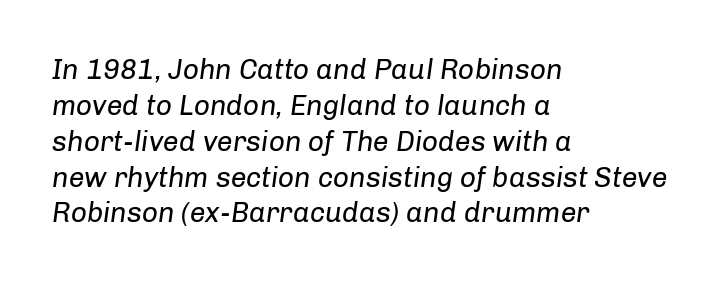
{"italic": "yes", "lean": "right", "slant_degrees": 8, "bold": "no", "weight": "regular", "width": "normal", "stroke_contrast": "low", "x_height": "medium", "monospaced": "no", "underline": "no", "align": "left", "line_spacing": "normal", "line_spacing_ratio": 1.28, "letter_spacing": "normal", "letter_spacing_em": 0.0, "glyph_px": 28}
